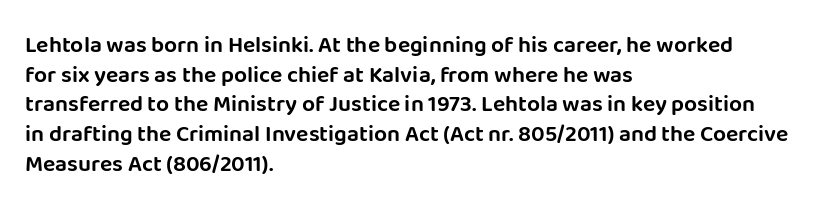
Q: Is the text italic (slanted)? A: No, it is upright.
Q: Is the text underlined? A: No.
Q: How is the paragraph aligned? A: Left-aligned.
Q: Is the spacing between letters normal or unusually wide? A: Normal.
Q: Is the spacing between lines tight, normal or loose? A: Normal.
